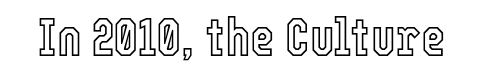
The image shows 53 px condensed type, upright; set normal letter spacing, not underlined; a medium x-height.
